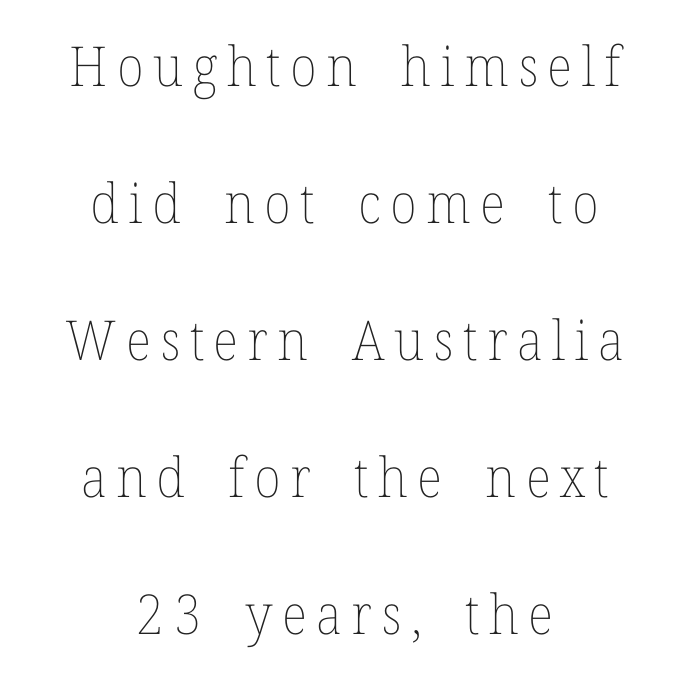
Q: Is the text bold? A: No.
Q: Is the text italic (slanted)? A: No, it is upright.
Q: Is the text underlined? A: No.
Q: How is the paragraph aligned? A: Centered.
Q: Is the spacing between lines tight, normal or loose? A: Loose.
Q: Width (condensed, normal, or wide)? A: Normal.
Q: Stroke contrast? A: Low.
Q: x-height? A: Medium.
Q: Monospaced? A: No.
